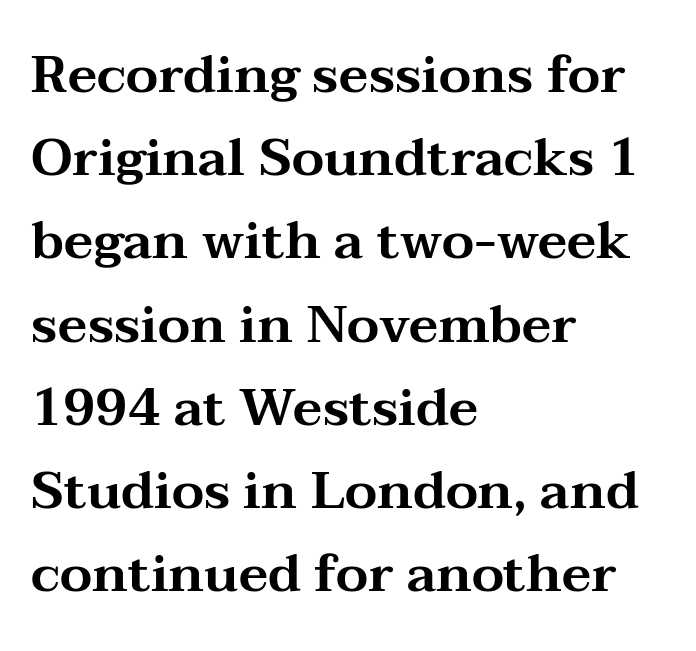
The image shows 52 px wide serif type, upright; set left-aligned, normal line spacing (1.6x), normal letter spacing, not underlined; medium stroke contrast and a medium x-height.
